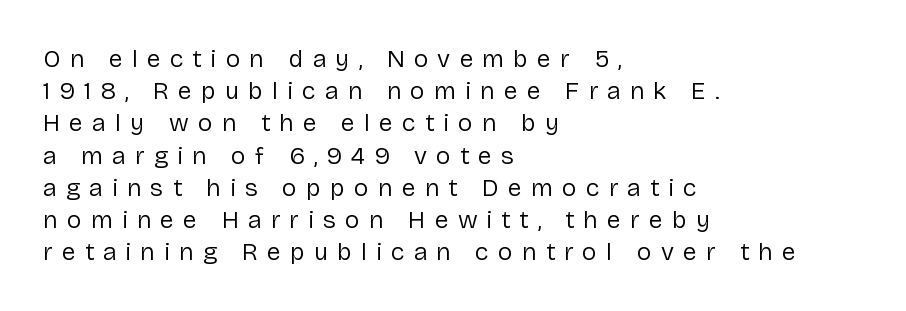
The image shows 25 px text type, upright; set left-aligned, normal line spacing (1.29x), unusually wide letter spacing (+0.36 em), not underlined.
